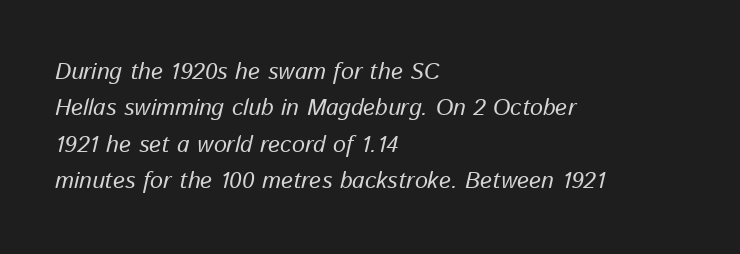
The lines sit at an ordinary, default distance from one another. Characters are canted at an angle relative to the baseline's perpendicular. All the whitespace from short lines collects on the right. This rendering leaves character spacing at its baseline value. A clean baseline with only descenders dipping below it.
